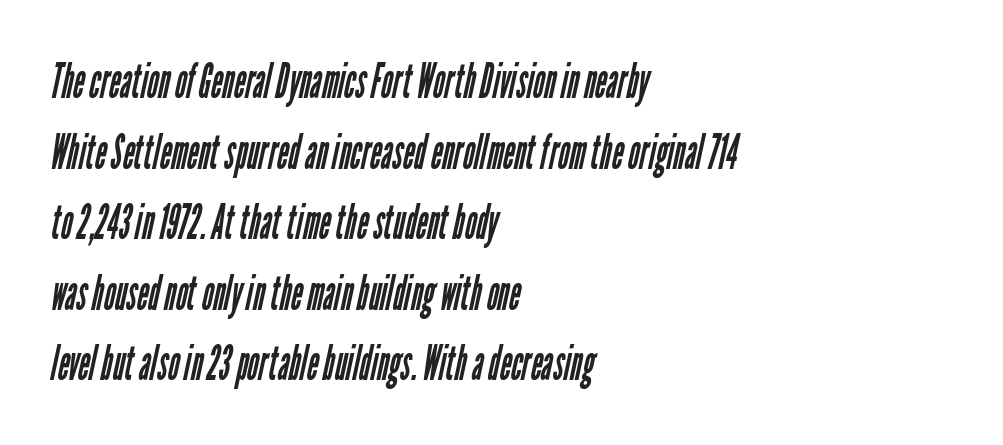
Classification — sans serif. Varying glyph widths throughout — classic text-font behaviour. Visually the block forms a straight wall on the left and a jagged coastline on the right. Short note: letters normally spaced. The foot of each line stays bare and open. One glance says typical: line gaps are just what's usual.
